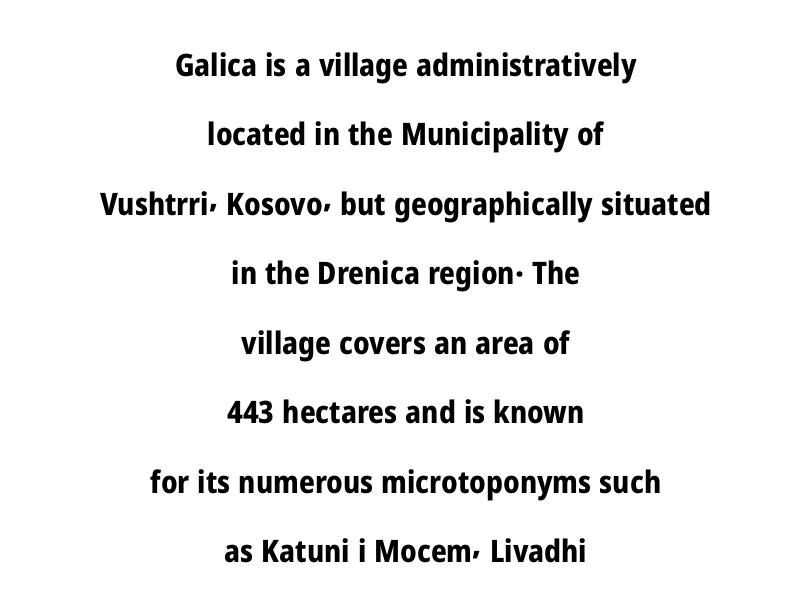
{"serif": "no", "italic": "no", "bold": "yes", "weight": "bold", "width": "condensed", "stroke_contrast": "low", "x_height": "medium", "monospaced": "no", "underline": "no", "align": "center", "line_spacing": "loose", "line_spacing_ratio": 2.24, "letter_spacing": "normal", "letter_spacing_em": 0.0, "glyph_px": 31}
